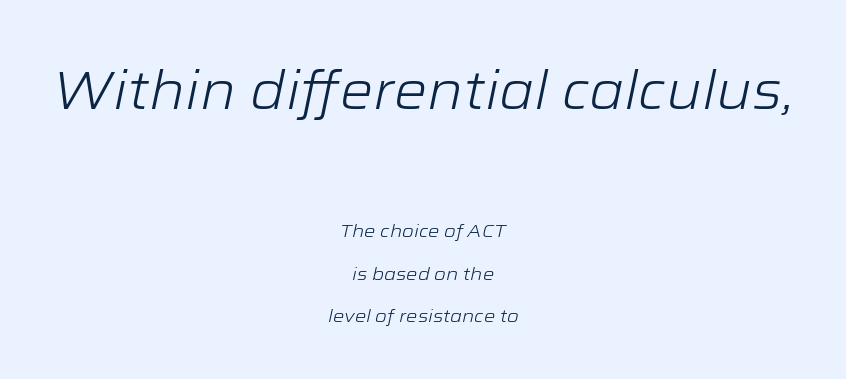
The image shows 53 px light, wide type, italic (leaning right); set centered, loose line spacing (2.37x), normal letter spacing, not underlined; the first (top) block is 2.94x larger; low stroke contrast and a medium x-height.
